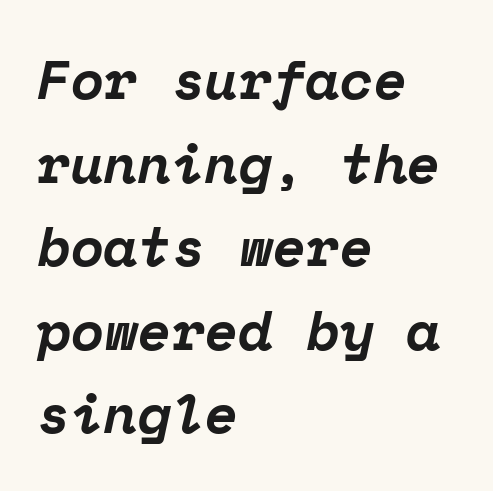
Q: Is the text bold? A: Yes.
Q: Is the text italic (slanted)? A: Yes, it leans right by about 12 degrees.
Q: Is the typeface a serif or a sans-serif typeface? A: Serif.
Q: Is the text underlined? A: No.
Q: How is the paragraph aligned? A: Left-aligned.
Q: Is the spacing between letters normal or unusually wide? A: Normal.
Q: Is the spacing between lines tight, normal or loose? A: Normal.
Q: Width (condensed, normal, or wide)? A: Normal.
Q: Stroke contrast? A: Low.
Q: x-height? A: Medium.
Q: Monospaced? A: Yes.
